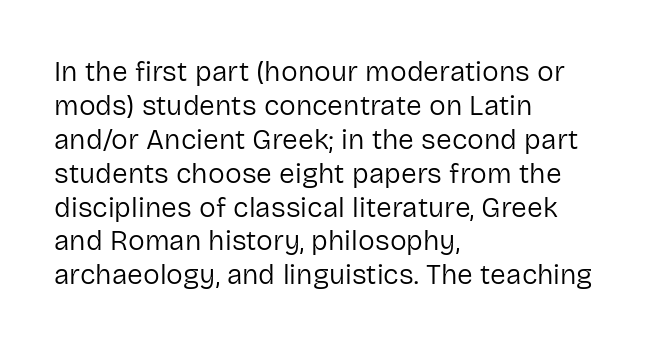
Q: Is the text bold? A: No.
Q: Is the text italic (slanted)? A: No, it is upright.
Q: Is the typeface a serif or a sans-serif typeface? A: Sans-serif.
Q: Is the text underlined? A: No.
Q: How is the paragraph aligned? A: Left-aligned.
Q: Is the spacing between letters normal or unusually wide? A: Normal.
Q: Width (condensed, normal, or wide)? A: Normal.
Q: Stroke contrast? A: Low.
Q: x-height? A: Medium.
Q: Monospaced? A: No.
